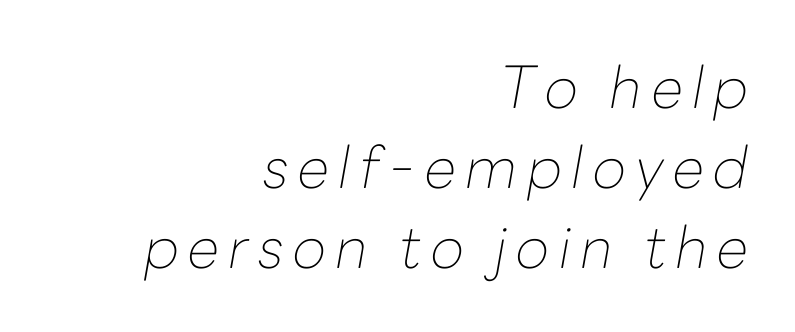
{"italic": "yes", "lean": "right", "slant_degrees": 10, "bold": "no", "weight": "thin", "width": "normal", "stroke_contrast": "low", "x_height": "medium", "monospaced": "no", "underline": "no", "align": "right", "line_spacing": "normal", "line_spacing_ratio": 1.38, "glyph_px": 58}
